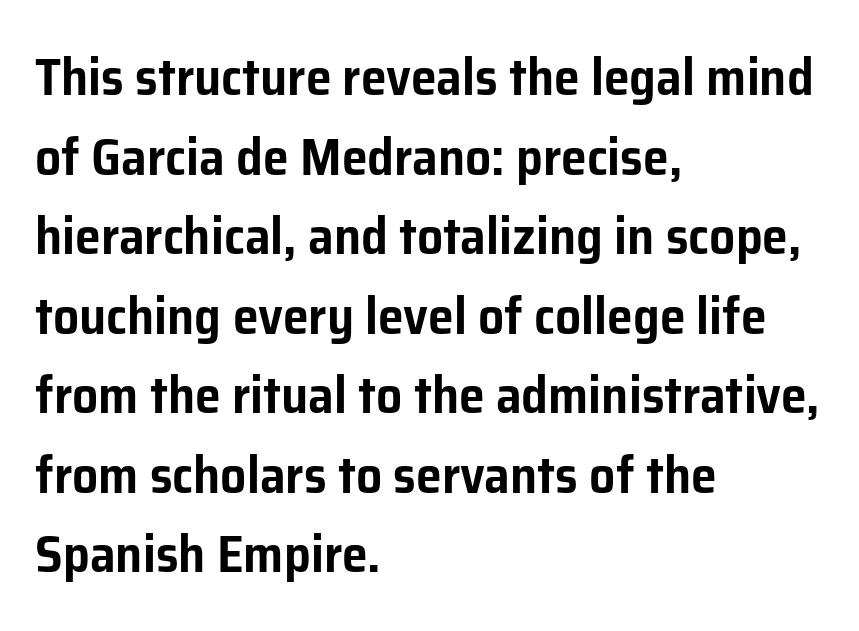
{"serif": "no", "italic": "no", "width": "normal", "stroke_contrast": "low", "x_height": "medium", "monospaced": "no", "underline": "no", "align": "left", "line_spacing": "normal", "line_spacing_ratio": 1.53, "letter_spacing": "normal", "letter_spacing_em": 0.0, "glyph_px": 52}
